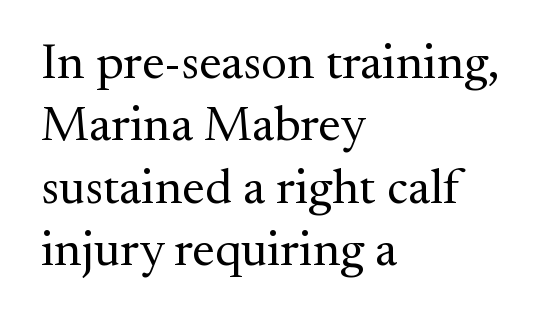
Q: Is the text bold? A: No.
Q: Is the text italic (slanted)? A: No, it is upright.
Q: Is the typeface a serif or a sans-serif typeface? A: Serif.
Q: Is the text underlined? A: No.
Q: How is the paragraph aligned? A: Left-aligned.
Q: Is the spacing between letters normal or unusually wide? A: Normal.
Q: Is the spacing between lines tight, normal or loose? A: Normal.
Q: Width (condensed, normal, or wide)? A: Normal.
Q: Stroke contrast? A: Medium.
Q: x-height? A: Small.
Q: Monospaced? A: No.
